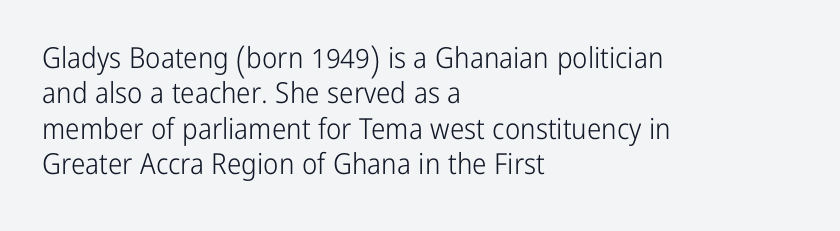
{"serif": "no", "italic": "no", "bold": "no", "weight": "light", "width": "condensed", "stroke_contrast": "low", "x_height": "medium", "monospaced": "no", "underline": "no", "align": "left", "line_spacing_ratio": 1.22, "letter_spacing": "normal", "letter_spacing_em": 0.0, "glyph_px": 29}
